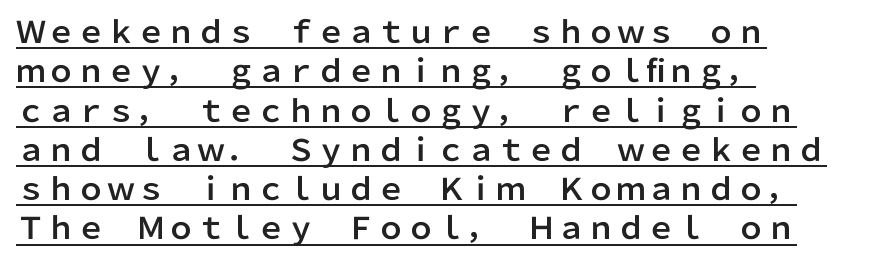
This sample uses a sans-serif face. Italic? Not at all — the glyphs are vertical. Vertically, the passage feels balanced, rows spaced as you'd expect. A typographer would call this underscored text. Reading down the block, your eye returns to a fixed left position each line.
